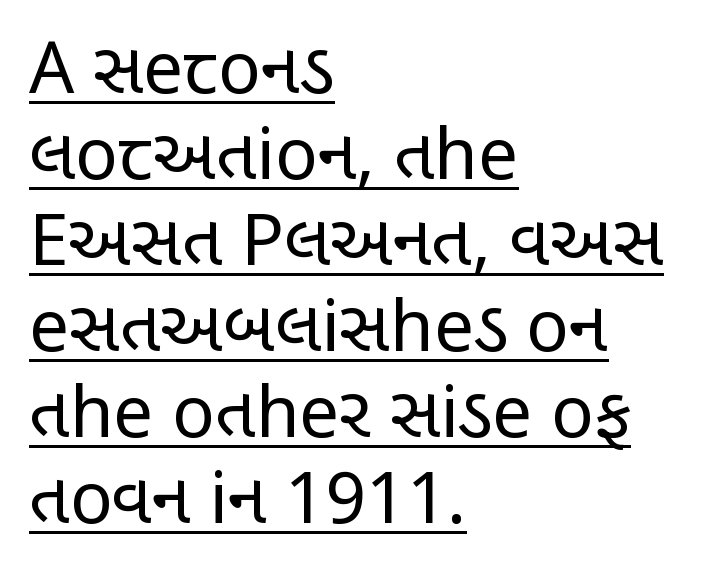
The image shows 71 px regular-weight, condensed sans-serif type, upright; set left-aligned, line spacing 1.21x, normal letter spacing, underlined; low stroke contrast and a large x-height.
